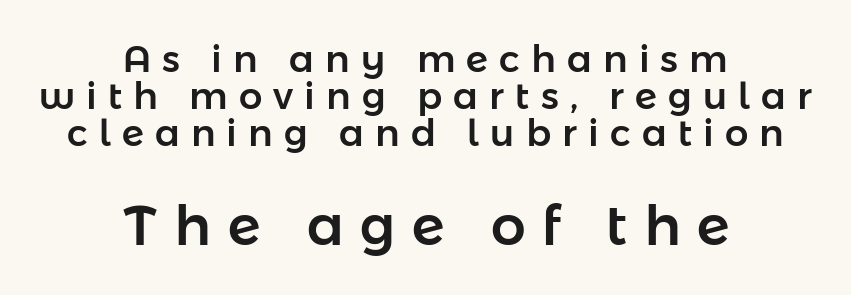
The image shows 55 px sans-serif type, upright; set centered, tight line spacing (1.0x), unusually wide letter spacing (+0.3 em), not underlined; the second (bottom) block is 1.49x larger; low stroke contrast and a medium x-height.
